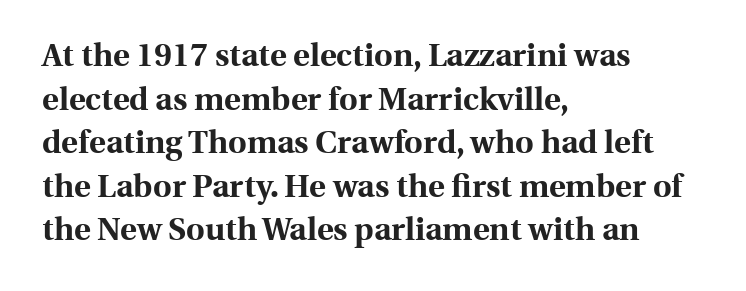
A roman cut, with each character standing at attention. Note the varied advance widths — an 'i' is clearly narrower than an 'm'. This sample uses a serif face. The font is running at its bold setting. The passage shown has conventional tracking throughout. Bare-footed words on every line.
